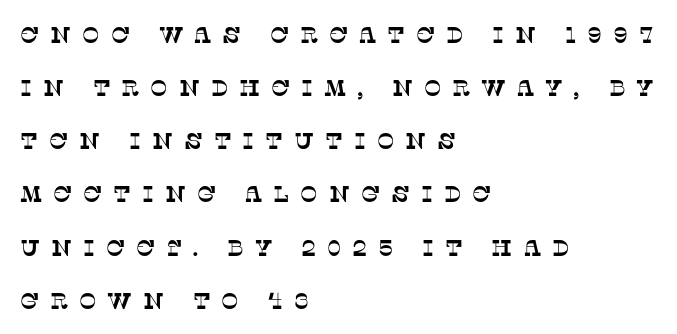
{"underline": "no", "align": "left", "line_spacing": "loose", "line_spacing_ratio": 2.31, "letter_spacing": "wide", "letter_spacing_em": 0.47, "glyph_px": 23}
